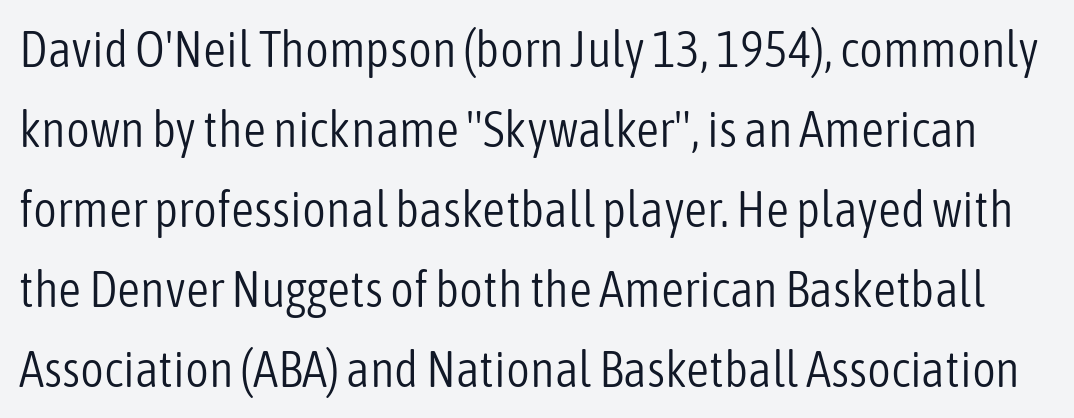
Each row of text sits above clean, open space. Heft: none added — not bold. The tracking reads as untouched default to a designer's eye. The face used here is a sans, in the tradition of grotesques and geometrics. The letters stand upright; this is a roman face. Note the varied advance widths — an 'i' is clearly narrower than an 'm'.
